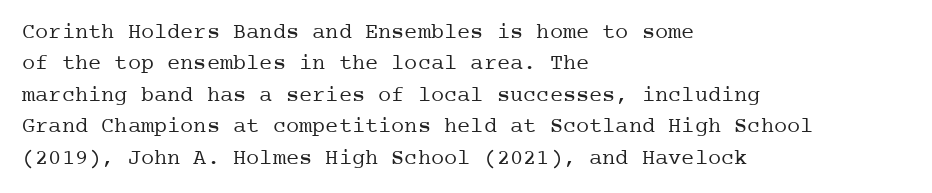
{"italic": "no", "bold": "no", "underline": "no", "align": "left", "line_spacing": "normal", "line_spacing_ratio": 1.43, "letter_spacing": "normal", "letter_spacing_em": 0.0, "glyph_px": 22}
